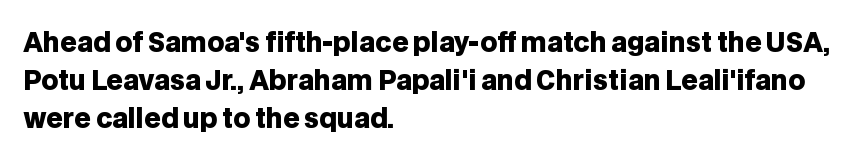
{"italic": "no", "bold": "yes", "underline": "no", "align": "left", "line_spacing": "normal", "line_spacing_ratio": 1.46, "letter_spacing": "normal", "letter_spacing_em": 0.0, "glyph_px": 26}
